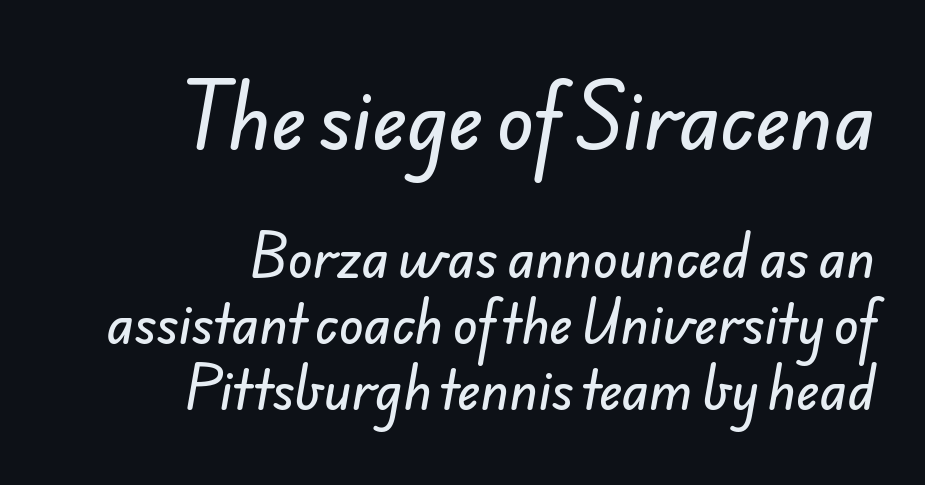
The image shows 77 px sans-serif type; set right-aligned, normal line spacing (1.3x), normal letter spacing, not underlined; the first (top) block is 1.51x larger; low stroke contrast and a small x-height.
